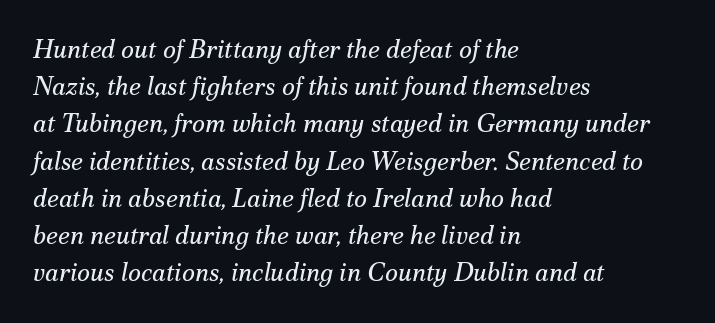
Q: Is the text bold? A: No.
Q: Is the text italic (slanted)? A: Yes, it leans right by about 12 degrees.
Q: Is the text underlined? A: No.
Q: How is the paragraph aligned? A: Left-aligned.
Q: Is the spacing between letters normal or unusually wide? A: Normal.
Q: Is the spacing between lines tight, normal or loose? A: Normal.
